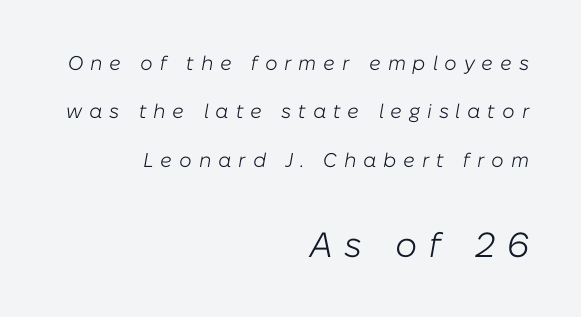
{"italic": "yes", "lean": "right", "slant_degrees": 10, "bold": "no", "weight": "light", "width": "normal", "stroke_contrast": "low", "x_height": "medium", "monospaced": "no", "underline": "no", "align": "right", "line_spacing": "loose", "line_spacing_ratio": 2.42, "letter_spacing": "wide", "letter_spacing_em": 0.34, "larger_block": "second", "size_ratio": 1.75, "glyph_px": 35}
